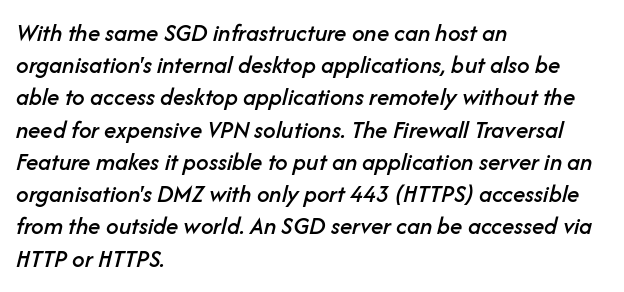
The lines sit at an ordinary, default distance from one another. Caption: multi-line text, flush left, ragged right. The whole block is typeset with a tilt. The gaps between neighbouring characters are ordinary and unremarkable. Decoration check: the copy has no underline.
